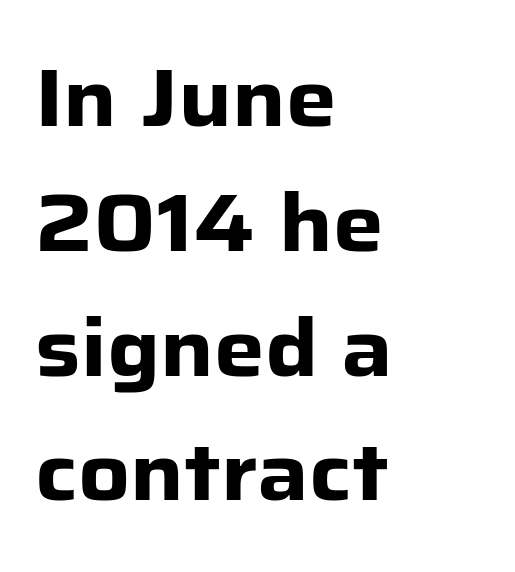
The image shows 80 px heavy sans-serif type, upright; set left-aligned, normal line spacing (1.56x), normal letter spacing, not underlined; low stroke contrast and a medium x-height.
